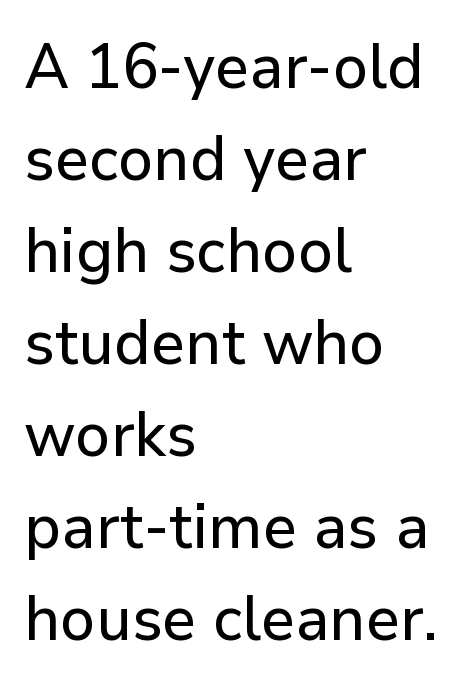
{"serif": "no", "italic": "no", "width": "normal", "stroke_contrast": "low", "x_height": "medium", "monospaced": "no", "underline": "no", "align": "left", "line_spacing": "normal", "line_spacing_ratio": 1.46, "letter_spacing": "normal", "letter_spacing_em": 0.0, "glyph_px": 63}
